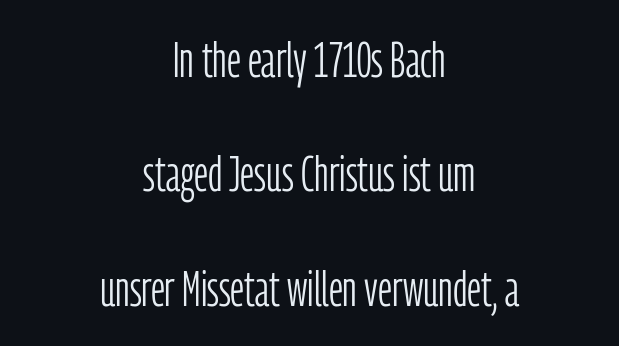
Q: Is the text bold? A: No.
Q: Is the text italic (slanted)? A: No, it is upright.
Q: Is the typeface a serif or a sans-serif typeface? A: Sans-serif.
Q: Is the text underlined? A: No.
Q: How is the paragraph aligned? A: Centered.
Q: Is the spacing between letters normal or unusually wide? A: Normal.
Q: Is the spacing between lines tight, normal or loose? A: Loose.
Q: Width (condensed, normal, or wide)? A: Condensed.
Q: Stroke contrast? A: Low.
Q: x-height? A: Medium.
Q: Monospaced? A: No.
